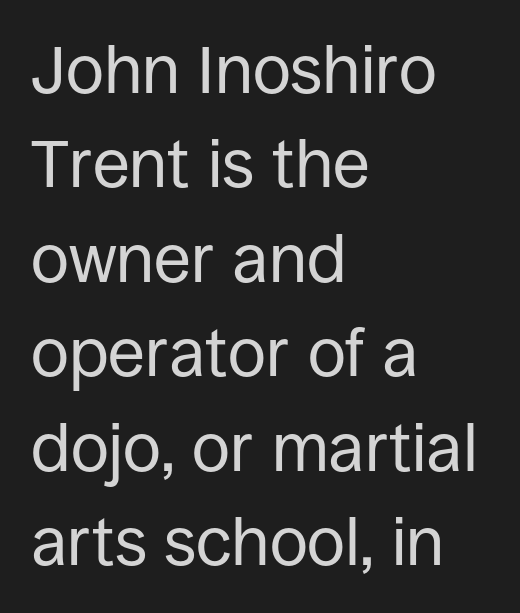
Q: Is the text bold? A: No.
Q: Is the text italic (slanted)? A: No, it is upright.
Q: Is the typeface a serif or a sans-serif typeface? A: Sans-serif.
Q: Is the text underlined? A: No.
Q: How is the paragraph aligned? A: Left-aligned.
Q: Is the spacing between letters normal or unusually wide? A: Normal.
Q: Is the spacing between lines tight, normal or loose? A: Normal.
Q: Width (condensed, normal, or wide)? A: Normal.
Q: Stroke contrast? A: Low.
Q: x-height? A: Large.
Q: Monospaced? A: No.
